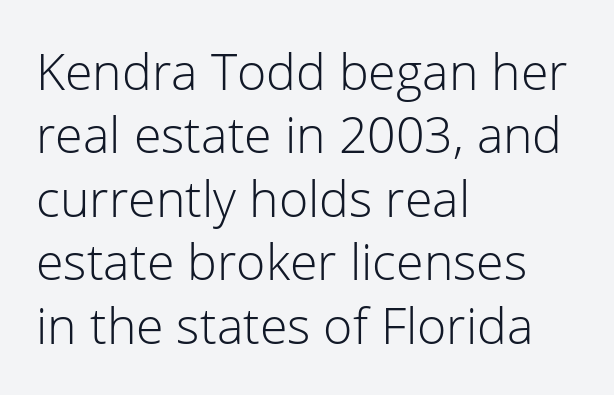
{"serif": "no", "italic": "no", "bold": "no", "weight": "light", "width": "normal", "stroke_contrast": "low", "x_height": "medium", "monospaced": "no", "underline": "no", "align": "left", "line_spacing": "normal", "line_spacing_ratio": 1.27, "letter_spacing": "normal", "letter_spacing_em": 0.0, "glyph_px": 50}
